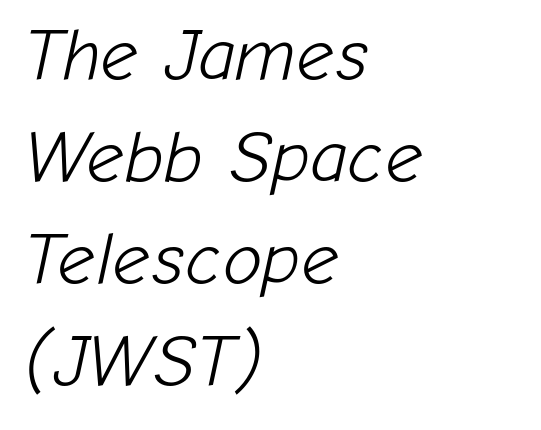
Tall strokes in this sample are angled rather than plumb. Leading matches the norm, producing a regular column. Weight class: somewhere from thin through regular. This rendering uses left alignment, leaving the right contour irregular. The strip under each line holds only bare page. This sample uses plain, unmodified letter spacing.
